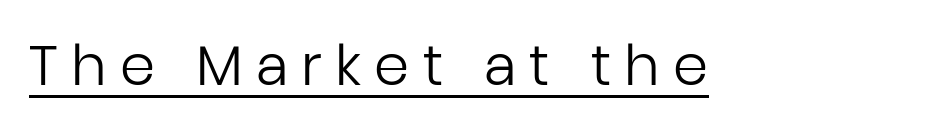
{"serif": "no", "italic": "no", "bold": "no", "weight": "regular", "width": "normal", "stroke_contrast": "low", "x_height": "medium", "monospaced": "no", "underline": "yes", "letter_spacing": "wide", "letter_spacing_em": 0.24, "glyph_px": 56}
